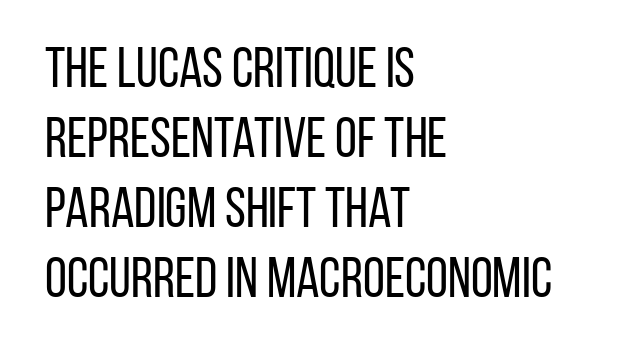
The typesetter chose a ragged-right arrangement here. Observe the ordinary spacing: letters are neighbours, not strangers. Heft: none added — not bold. The string is rendered with underlining switched off. The letters carry no serifs — their stems end cleanly without finishing strokes. Summary of vertical rhythm: regular, with standard interline spacing.
